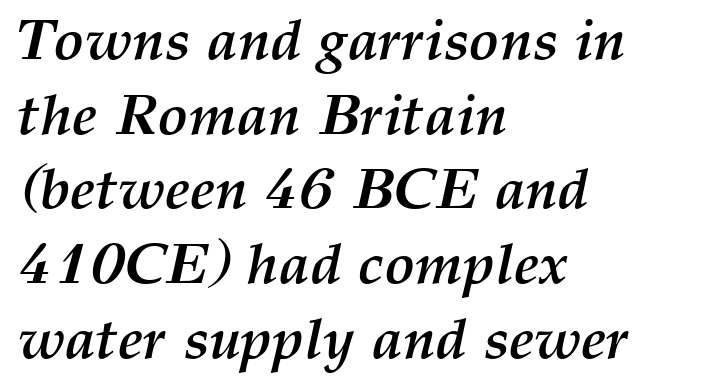
Q: Is the text bold? A: Yes.
Q: Is the text italic (slanted)? A: Yes, it leans right by about 12 degrees.
Q: Is the text underlined? A: No.
Q: How is the paragraph aligned? A: Left-aligned.
Q: Is the spacing between letters normal or unusually wide? A: Normal.
Q: Is the spacing between lines tight, normal or loose? A: Normal.
Q: Width (condensed, normal, or wide)? A: Normal.
Q: Stroke contrast? A: Medium.
Q: x-height? A: Medium.
Q: Monospaced? A: No.
